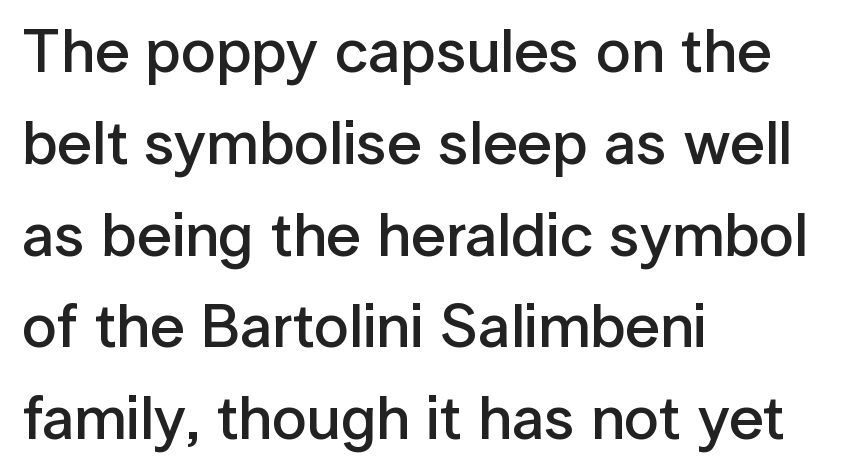
Q: Is the text bold? A: Semi-bold.
Q: Is the text italic (slanted)? A: No, it is upright.
Q: Is the typeface a serif or a sans-serif typeface? A: Sans-serif.
Q: Is the text underlined? A: No.
Q: How is the paragraph aligned? A: Left-aligned.
Q: Is the spacing between letters normal or unusually wide? A: Normal.
Q: Is the spacing between lines tight, normal or loose? A: Normal.
Q: Width (condensed, normal, or wide)? A: Normal.
Q: Stroke contrast? A: Low.
Q: x-height? A: Medium.
Q: Monospaced? A: No.
